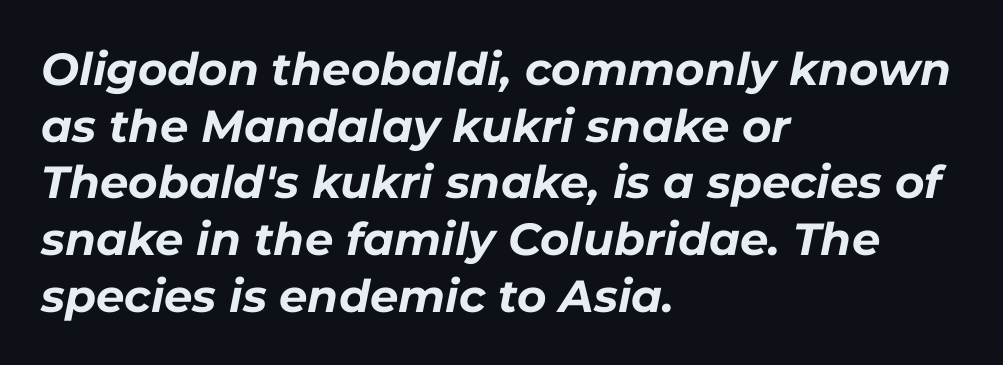
Posture: slanted. Visually the block forms a straight wall on the left and a jagged coastline on the right. In terms of letterspacing, this is plain default setting. A typesetter would call this leading conventional body-copy spacing. The space beneath each line is pristine and unruled.
